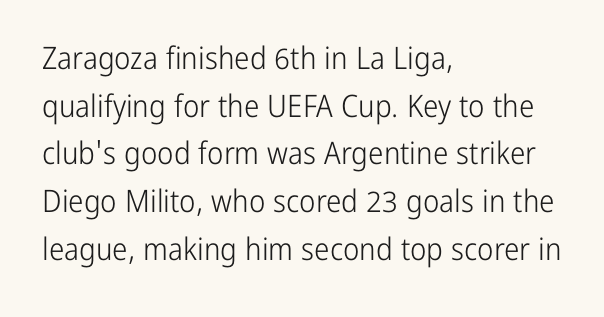
The image shows 31 px light, condensed sans-serif type, upright; set left-aligned, normal line spacing (1.54x), normal letter spacing, not underlined; low stroke contrast and a medium x-height.
